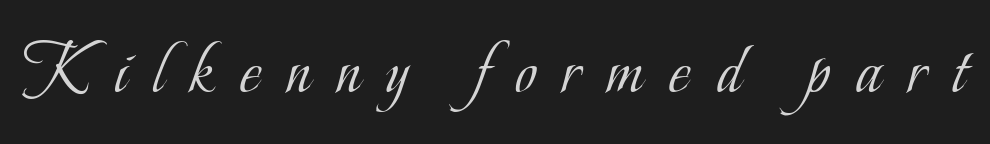
{"serif": "yes", "bold": "no", "weight": "light", "width": "condensed", "stroke_contrast": "low", "x_height": "small", "monospaced": "no", "underline": "no", "letter_spacing": "wide", "letter_spacing_em": 0.36, "glyph_px": 74}
